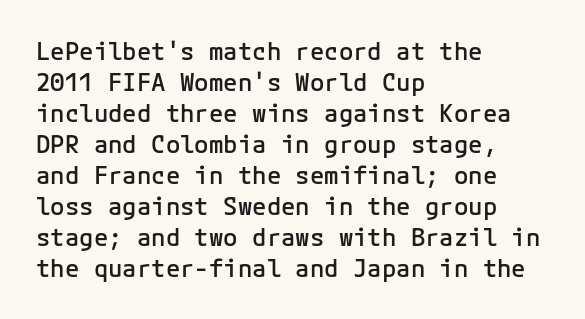
The image shows 24 px text type, upright; set left-aligned, normal line spacing (1.29x), normal letter spacing, not underlined.
